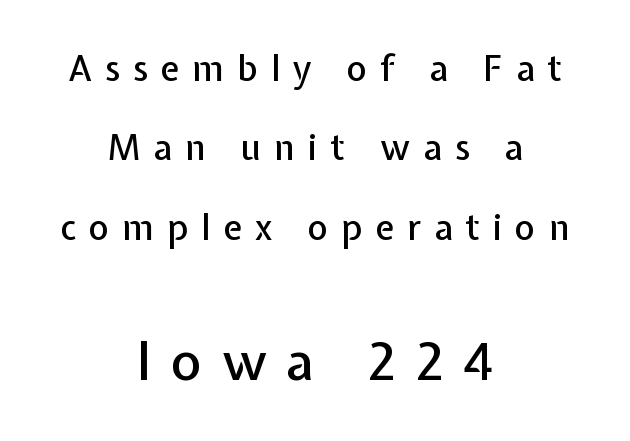
Q: Is the text italic (slanted)? A: No, it is upright.
Q: Is the typeface a serif or a sans-serif typeface? A: Sans-serif.
Q: Is the text underlined? A: No.
Q: How is the paragraph aligned? A: Centered.
Q: Is the spacing between letters normal or unusually wide? A: Unusually wide.
Q: Is the spacing between lines tight, normal or loose? A: Loose.
Q: Which block of text is set in a larger size, the first (top) or the second (bottom)? A: The second (bottom) one.
Q: Width (condensed, normal, or wide)? A: Normal.
Q: Stroke contrast? A: Low.
Q: x-height? A: Medium.
Q: Monospaced? A: No.
